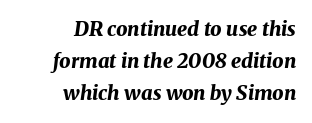
Q: Is the text bold? A: Yes.
Q: Is the text italic (slanted)? A: Yes, it leans right by about 8 degrees.
Q: Is the text underlined? A: No.
Q: How is the paragraph aligned? A: Right-aligned.
Q: Is the spacing between letters normal or unusually wide? A: Normal.
Q: Is the spacing between lines tight, normal or loose? A: Normal.
